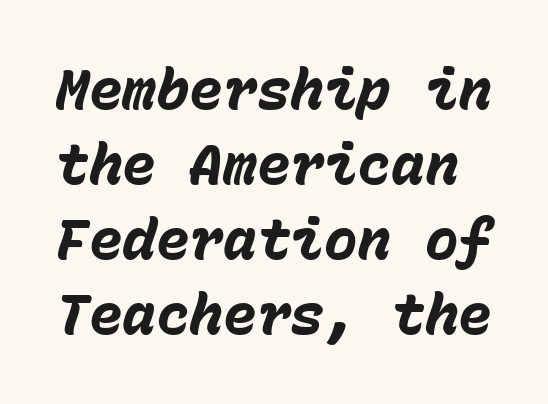
{"italic": "yes", "lean": "right", "slant_degrees": 15, "bold": "yes", "weight": "heavy", "width": "normal", "stroke_contrast": "low", "x_height": "medium", "monospaced": "yes", "underline": "no", "line_spacing": "normal", "line_spacing_ratio": 1.34, "letter_spacing": "normal", "letter_spacing_em": 0.0, "glyph_px": 56}
